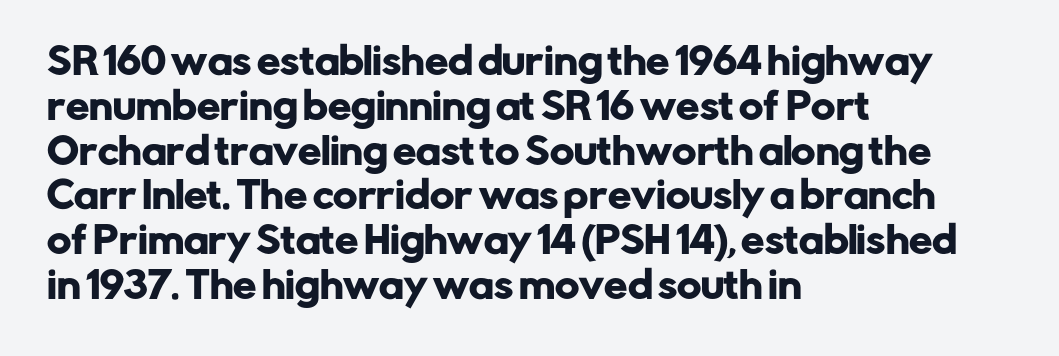
{"serif": "no", "italic": "no", "width": "normal", "stroke_contrast": "low", "x_height": "medium", "monospaced": "no", "underline": "no", "align": "left", "line_spacing_ratio": 1.21, "letter_spacing": "normal", "letter_spacing_em": 0.0, "glyph_px": 37}
